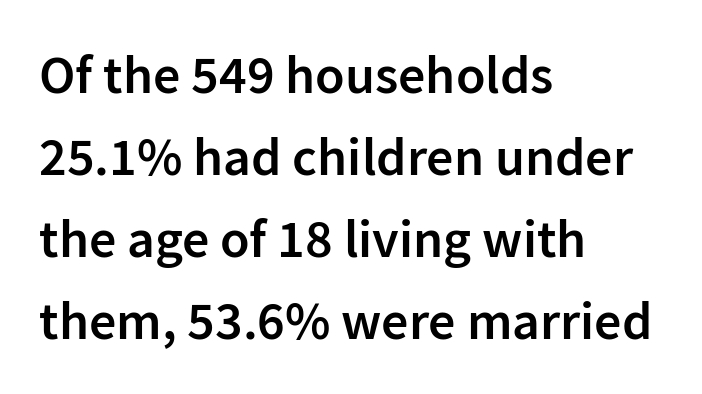
Letterform terminals end flat and unadorned throughout the passage. Looks like regular typesetting: each glyph gets only the width it needs. Compared with an ordinary text face, these strokes are moderately heavier — a semibold. Notice how descenders clear the ascenders below comfortably — that's standard leading. The typesetter chose a ragged-right arrangement here.
